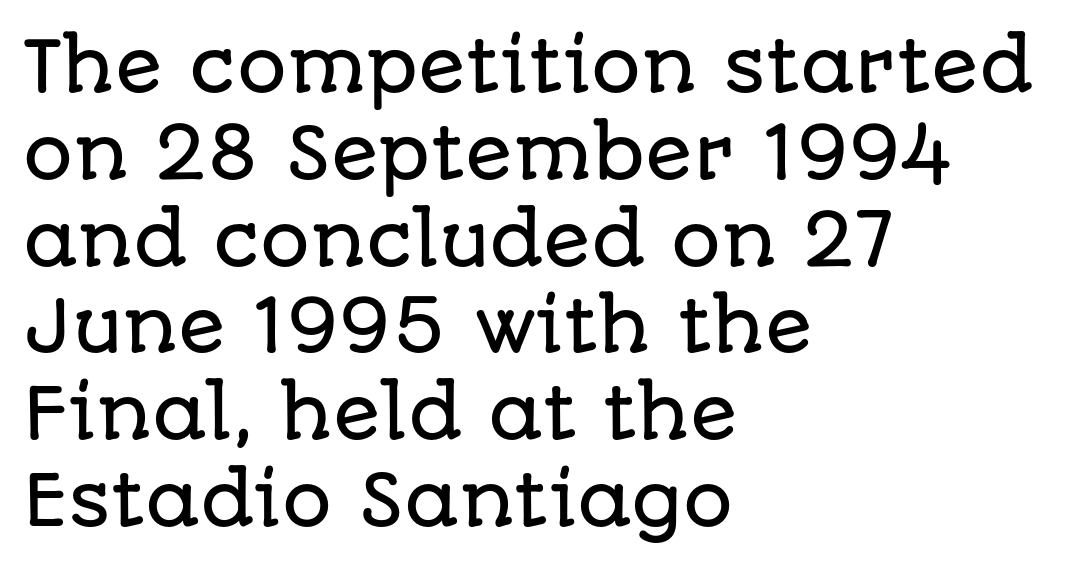
The image shows 70 px sans-serif type, upright; set left-aligned, line spacing 1.24x, normal letter spacing, not underlined; low stroke contrast and a large x-height.
